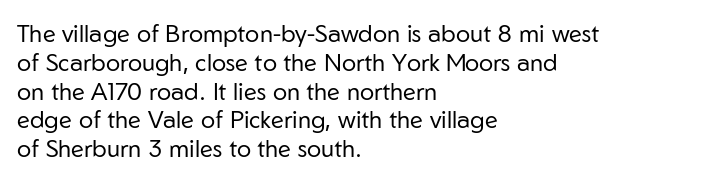
Horizontal alignment here is leftward, the default for most running prose. Is the stroke heavy? The answer is a plain regular-or-lighter. Posture: upright roman. The baseline area is clear. Between one letter and the next there's only the usual sliver of space.
